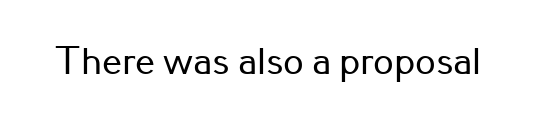
The face used here is proportionally spaced, like ordinary book or web type. The letters stand upright; this is a roman face. Nope, no serifs anywhere on these letters. Lines of text with bare space underneath. There is no visible air inserted between adjacent glyphs.
